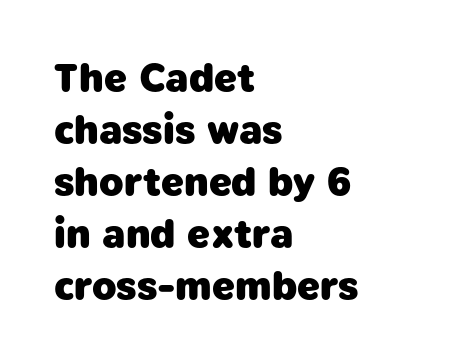
The image shows 40 px heavy sans-serif type; set left-aligned, normal line spacing (1.3x), normal letter spacing, not underlined; low stroke contrast and a medium x-height.
